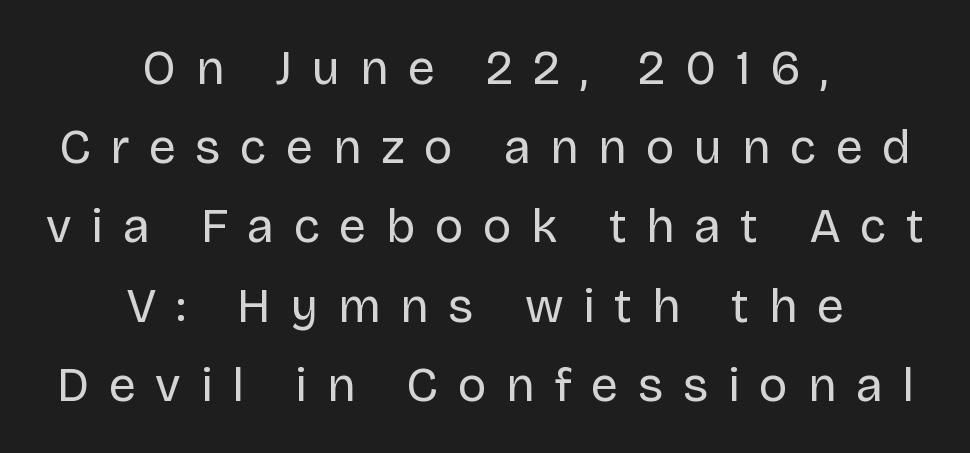
This sample uses a sans-serif face. Teacher's note: observe the equal gaps on both sides — that is centered alignment. Loose tracking; the words dissolve into strings of separated letters. Each letter keeps its own natural width here, so spacing adapts to shape. If you measured baseline to baseline, you'd find a middling distance. The space directly below the letters is spotless.
